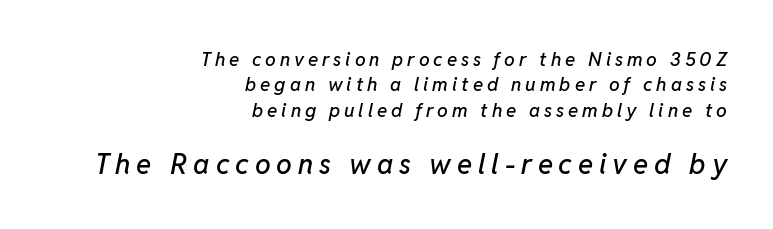
The image shows 28 px text type, italic (leaning right); set right-aligned, normal line spacing (1.34x), unusually wide letter spacing (+0.21 em), not underlined; the second (bottom) block is 1.47x larger; low stroke contrast and a medium x-height.
